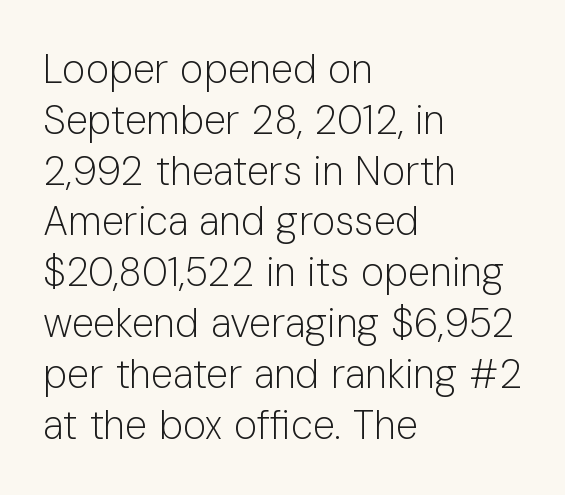
The image shows 40 px light sans-serif type, upright; set left-aligned, normal line spacing (1.27x), normal letter spacing, not underlined; low stroke contrast and a medium x-height.
